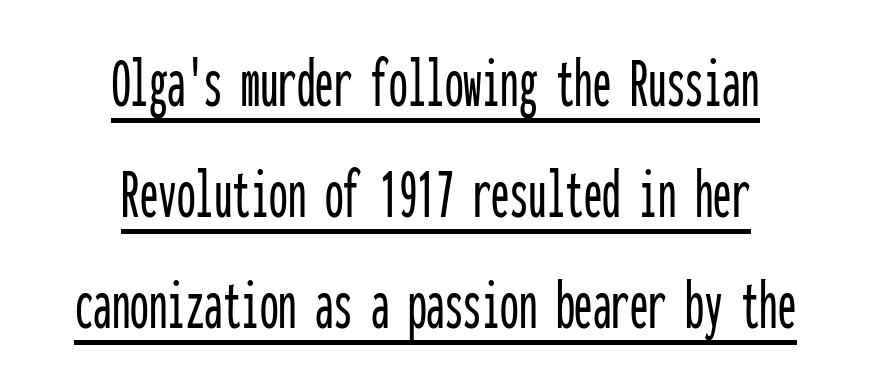
Evenly set lines give the paragraph a standard silhouette. The passage shown is typeset with a sans-serif family. Nothing unusual about the tracking: characters are spaced as the font intends. Do the characters align in a grid? Yes, the font is monospaced. The rendered words wear a rule along their underside. Reading down the block, each line starts at a different indent, mirrored at its end.
